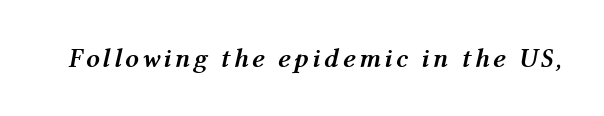
Q: Is the text bold? A: Yes.
Q: Is the text italic (slanted)? A: Yes, it leans right by about 12 degrees.
Q: Is the text underlined? A: No.
